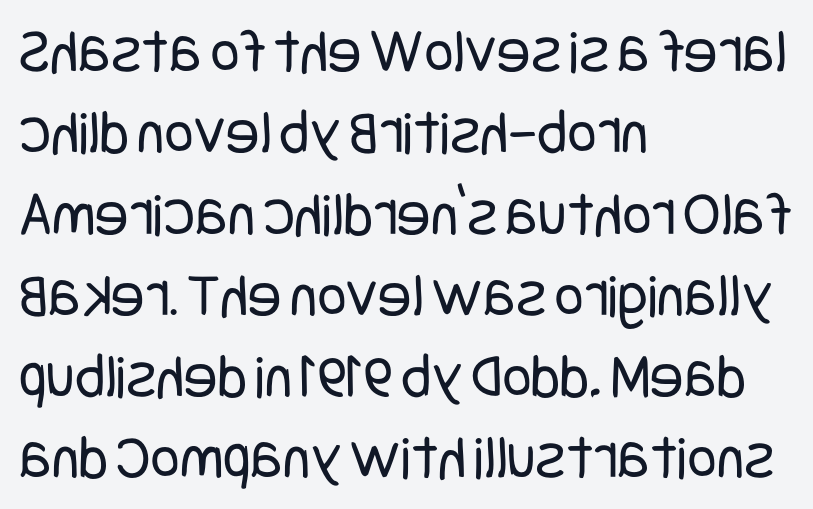
The image shows 63 px regular-weight, condensed sans-serif type, upright; set left-aligned, normal line spacing (1.29x), normal letter spacing, not underlined; low stroke contrast and a large x-height.
